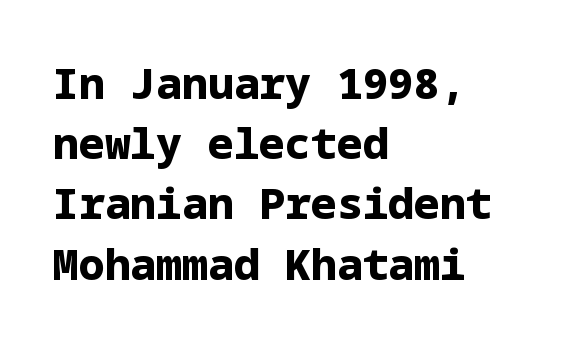
Q: Is the text bold? A: Yes.
Q: Is the text italic (slanted)? A: No, it is upright.
Q: Is the typeface a serif or a sans-serif typeface? A: Sans-serif.
Q: Is the text underlined? A: No.
Q: How is the paragraph aligned? A: Left-aligned.
Q: Is the spacing between letters normal or unusually wide? A: Normal.
Q: Is the spacing between lines tight, normal or loose? A: Normal.
Q: Width (condensed, normal, or wide)? A: Normal.
Q: Stroke contrast? A: Low.
Q: x-height? A: Medium.
